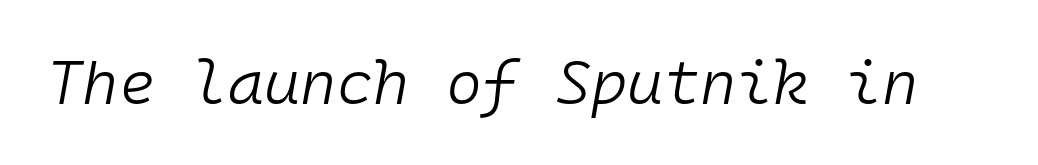
Spacing verdict: monospaced, one width for all characters. Underlining? Definitely not there. The typography opts for an oblique posture over an upright one. Compared with typical body copy, the letter spacing here is the same. Is the type heavy? It reads as light-to-regular instead.
